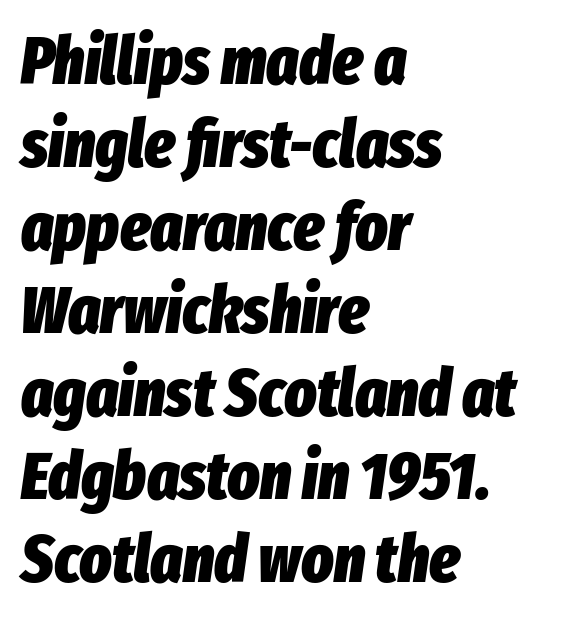
The image shows 67 px heavy, condensed type, italic (leaning right); set left-aligned, line spacing 1.24x, normal letter spacing, not underlined; low stroke contrast and a medium x-height.
